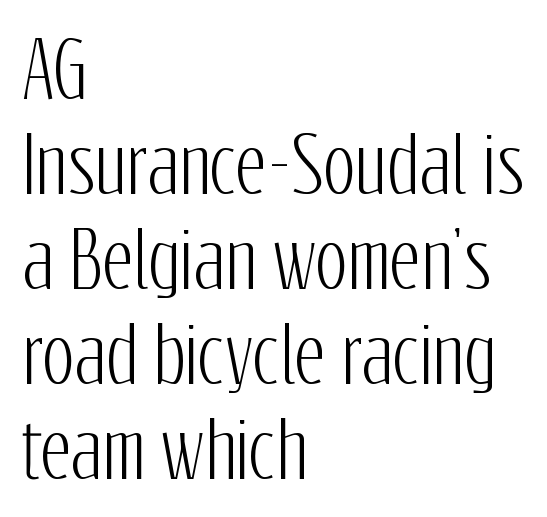
The block of text has a typical density, with ordinary space between rows. What stands out about the letter spacing? Nothing — it is the standard amount. These lines stack with their left ends in a neat column. A typesetter would label this face a sans. Rendered with straight, roman letterforms.
